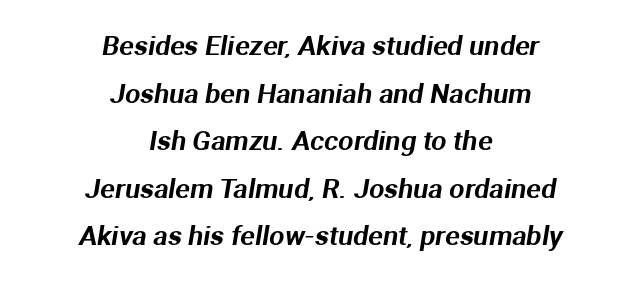
{"underline": "no", "align": "center", "line_spacing_ratio": 1.76, "letter_spacing": "normal", "letter_spacing_em": 0.0, "glyph_px": 27}
